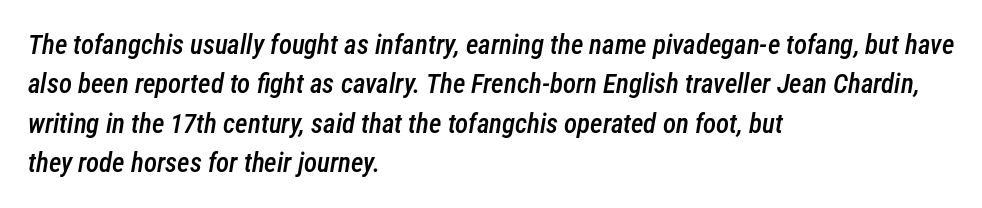
The image shows 27 px text type, italic (leaning right); set left-aligned, normal line spacing (1.46x), normal letter spacing, not underlined.
